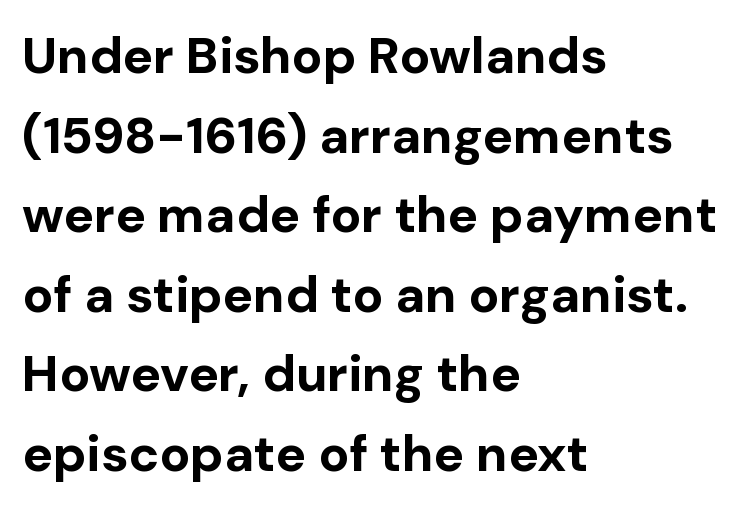
{"serif": "no", "italic": "no", "bold": "yes", "weight": "bold", "width": "normal", "stroke_contrast": "low", "x_height": "medium", "monospaced": "no", "underline": "no", "align": "left", "line_spacing": "normal", "line_spacing_ratio": 1.56, "letter_spacing": "normal", "letter_spacing_em": 0.0, "glyph_px": 51}
